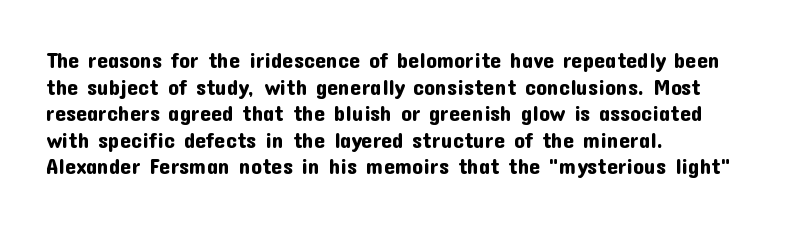
Q: Is the text italic (slanted)? A: No, it is upright.
Q: Is the text underlined? A: No.
Q: How is the paragraph aligned? A: Left-aligned.
Q: Is the spacing between letters normal or unusually wide? A: Normal.
